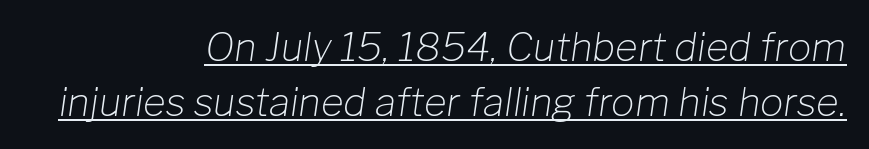
The image shows 39 px light type, italic (leaning right); set right-aligned, normal line spacing (1.4x), normal letter spacing, underlined; low stroke contrast and a medium x-height.
